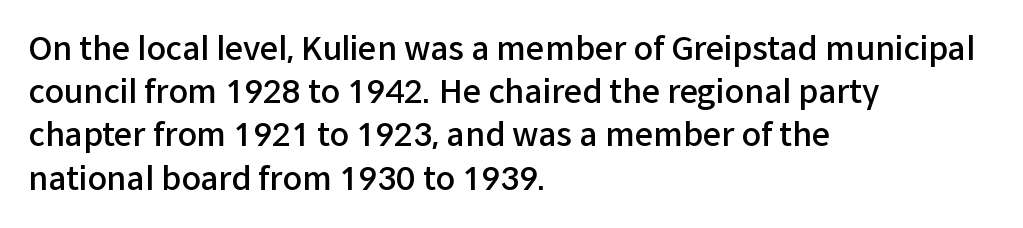
The image shows 32 px semibold sans-serif type, upright; set left-aligned, normal line spacing (1.35x), normal letter spacing, not underlined; low stroke contrast and a medium x-height.
